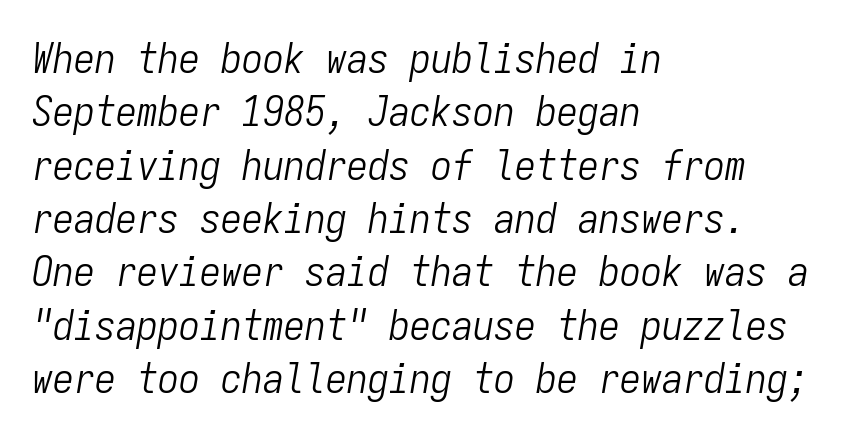
The image shows 42 px light, condensed type, italic (leaning right), monospaced; set left-aligned, normal line spacing (1.27x), normal letter spacing, not underlined; low stroke contrast and a medium x-height.
